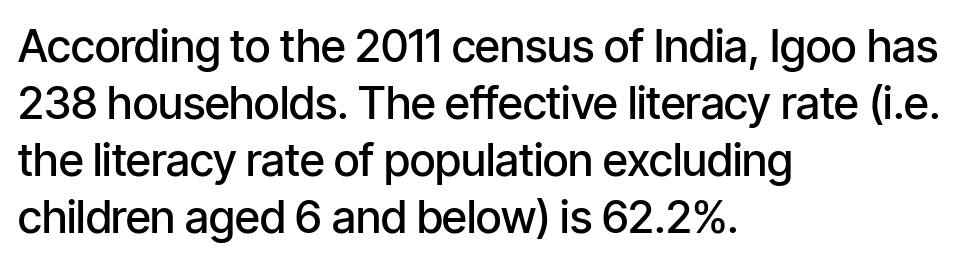
{"serif": "no", "italic": "no", "bold": "semi", "weight": "semibold", "width": "condensed", "stroke_contrast": "low", "x_height": "medium", "monospaced": "no", "underline": "no", "align": "left", "line_spacing": "normal", "line_spacing_ratio": 1.27, "letter_spacing": "normal", "letter_spacing_em": 0.0, "glyph_px": 45}
